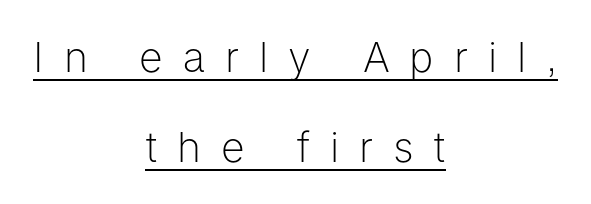
{"serif": "no", "italic": "no", "bold": "no", "weight": "light", "width": "normal", "stroke_contrast": "low", "x_height": "medium", "monospaced": "no", "underline": "yes", "align": "center", "line_spacing": "loose", "line_spacing_ratio": 2.19, "letter_spacing": "wide", "letter_spacing_em": 0.49, "glyph_px": 41}
